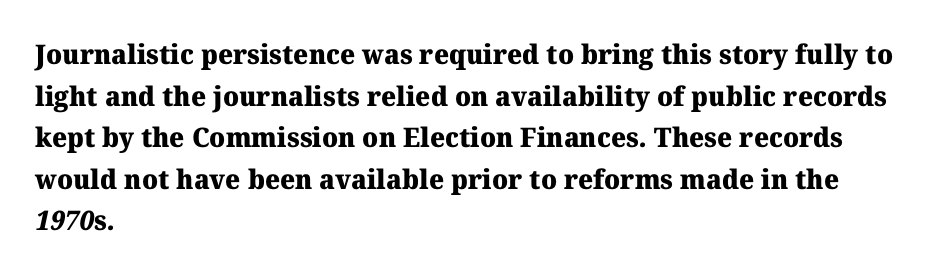
The rendering uses a moderate line-height, typical for paragraphs. Is the letter spacing exaggerated? No — it looks like the ordinary default. Nobody drew a line under any word here. How heavy is the stroke? Heavy — this is a bold.
